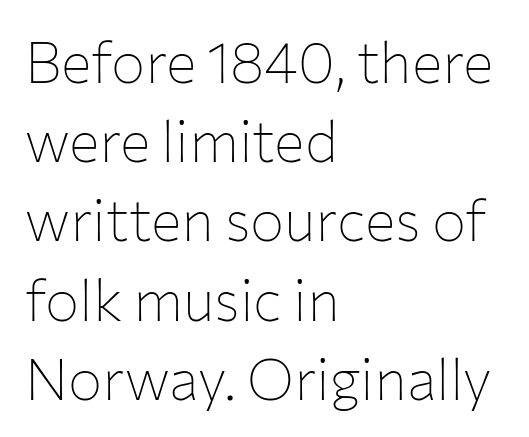
{"serif": "no", "italic": "no", "bold": "no", "weight": "thin", "width": "normal", "stroke_contrast": "low", "x_height": "medium", "monospaced": "no", "underline": "no", "align": "left", "line_spacing": "normal", "line_spacing_ratio": 1.39, "letter_spacing": "normal", "letter_spacing_em": 0.0, "glyph_px": 57}
